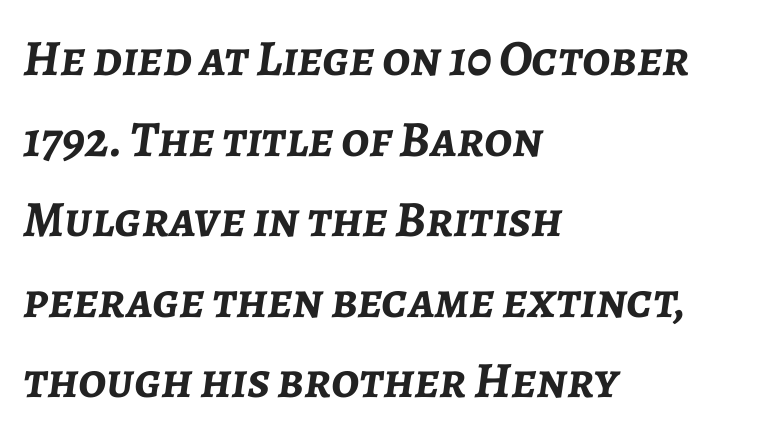
The image shows 51 px semibold type, italic (leaning right); set left-aligned, normal line spacing (1.58x), normal letter spacing, not underlined; low stroke contrast and a medium x-height.
